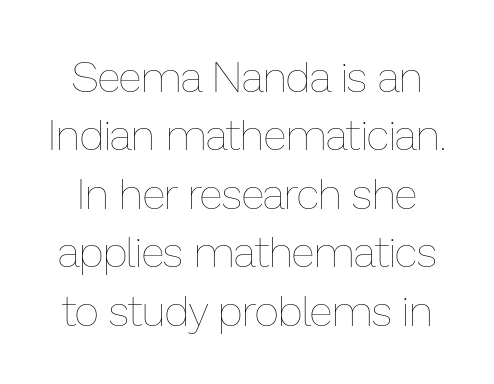
The image shows 43 px thin type, upright; set normal line spacing (1.36x), normal letter spacing, not underlined; low stroke contrast and a medium x-height.
